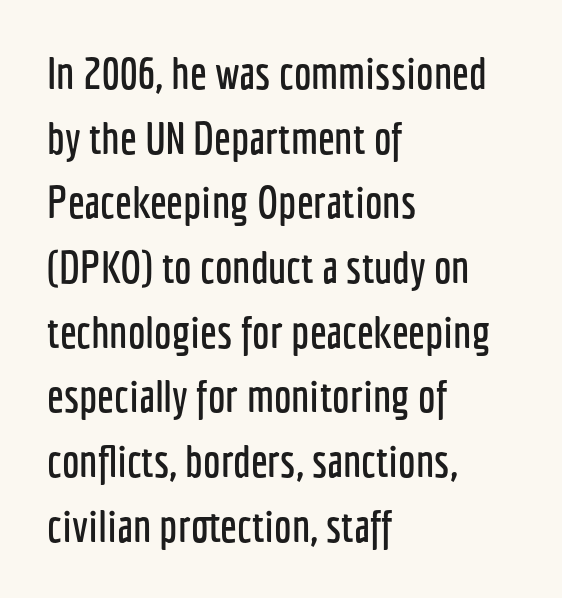
{"serif": "no", "italic": "no", "width": "condensed", "stroke_contrast": "low", "x_height": "medium", "monospaced": "no", "underline": "no", "align": "left", "line_spacing": "normal", "line_spacing_ratio": 1.47, "letter_spacing": "normal", "letter_spacing_em": 0.0, "glyph_px": 44}
